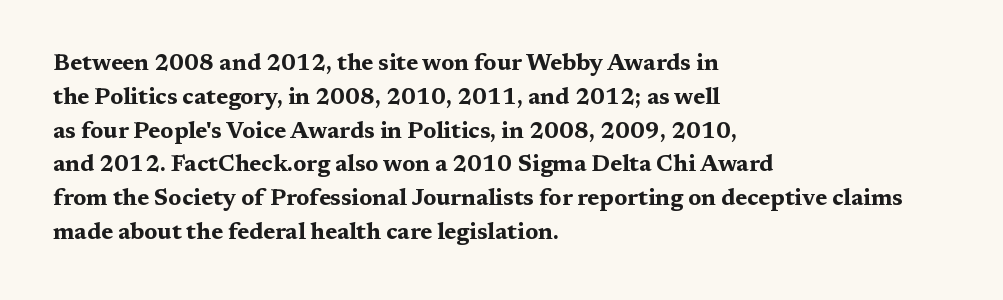
The image shows 23 px bold type, upright; set left-aligned, normal line spacing (1.47x), normal letter spacing, not underlined.
